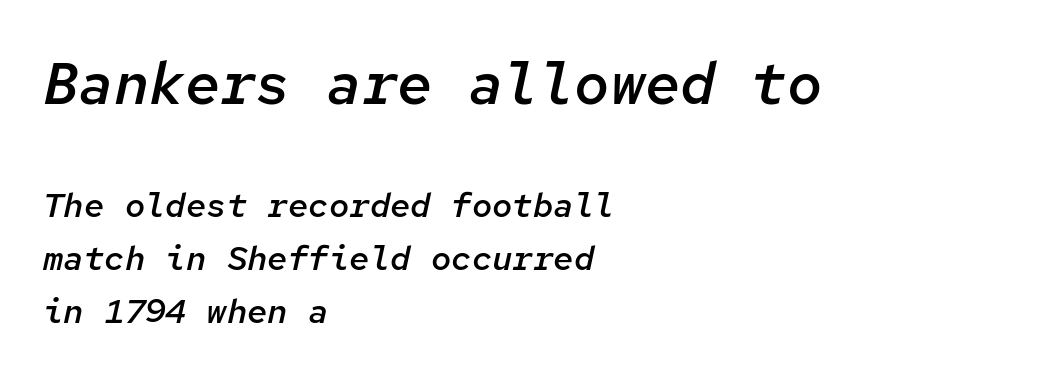
The image shows 59 px semibold type, italic (leaning right), monospaced; set left-aligned, normal line spacing (1.56x), normal letter spacing, not underlined; the first (top) block is 1.74x larger; low stroke contrast and a medium x-height.
